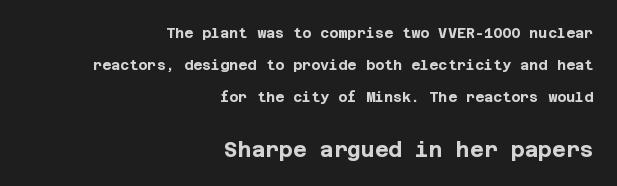
Stroke thickness is high; the sample reads as a true bold. Words appear dense and cohesive because spacing is normal. Posture: vertical. Summary of vertical rhythm: relaxed, with wide interline spacing. Just letters on the line, the space beneath them empty.
